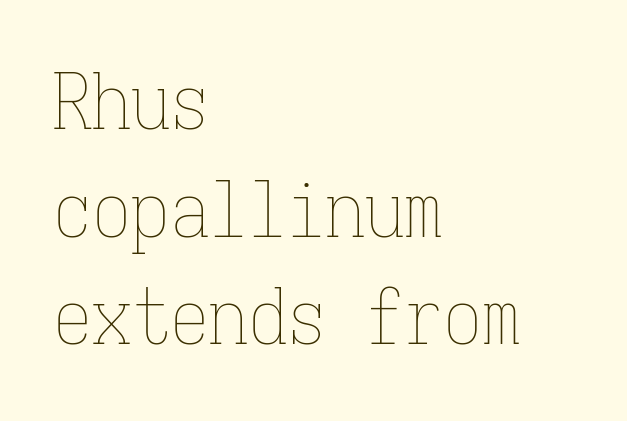
The image shows 78 px thin, condensed type, upright, monospaced; set left-aligned, normal line spacing (1.38x), normal letter spacing, not underlined; low stroke contrast and a medium x-height.
